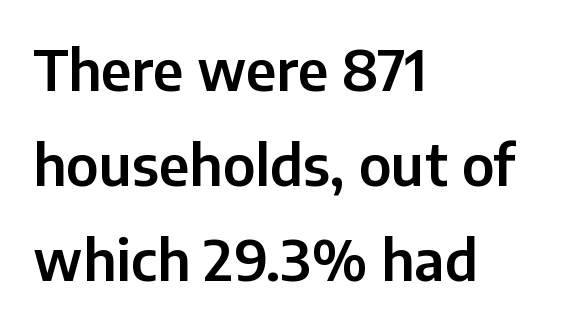
This is sans-serif lettering, the kind often seen on screens and signage. Is this a fixed-width face? No — the glyphs have proportional, varying widths. Letter spacing: default. Rendered with straight, roman letterforms.
